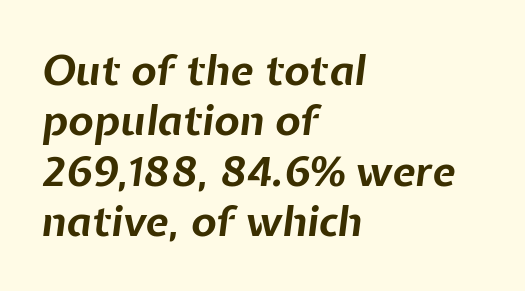
Q: Is the text bold? A: Yes.
Q: Is the text italic (slanted)? A: Yes, it leans right by about 7 degrees.
Q: Is the text underlined? A: No.
Q: How is the paragraph aligned? A: Left-aligned.
Q: Is the spacing between letters normal or unusually wide? A: Normal.
Q: Width (condensed, normal, or wide)? A: Normal.
Q: Stroke contrast? A: Low.
Q: x-height? A: Medium.
Q: Monospaced? A: No.
